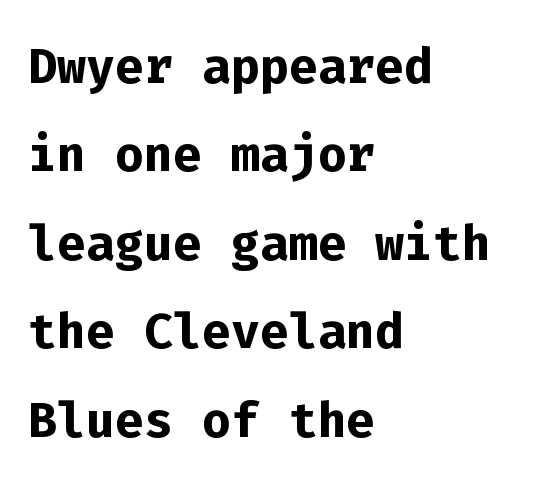
Which margin do the lines hug? The left one — the right edge is uneven. Every letter is thick-stroked: bold, no question. If you measured baseline to baseline, you'd find a middling distance. This sample uses plain, unmodified letter spacing. The glyphs are unaccompanied by any horizontal stroke below them. Check where the strokes stop: nothing finishes them off — pure sans.
